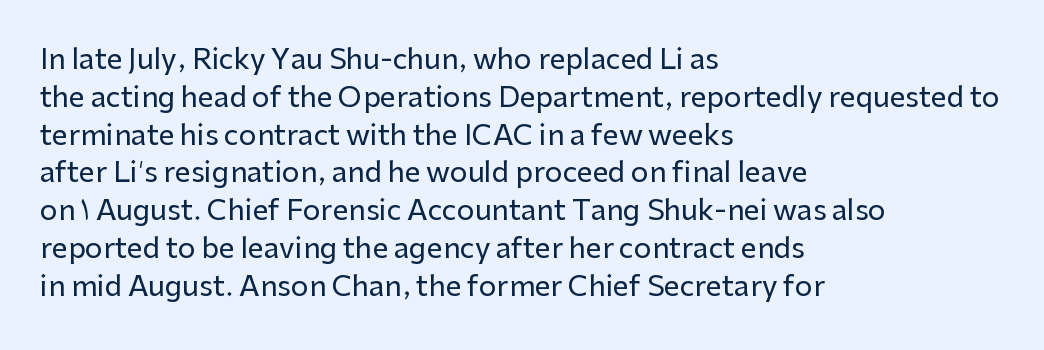
The image shows 28 px sans-serif type, upright; set left-aligned, normal line spacing (1.35x), normal letter spacing, not underlined; low stroke contrast and a medium x-height.
